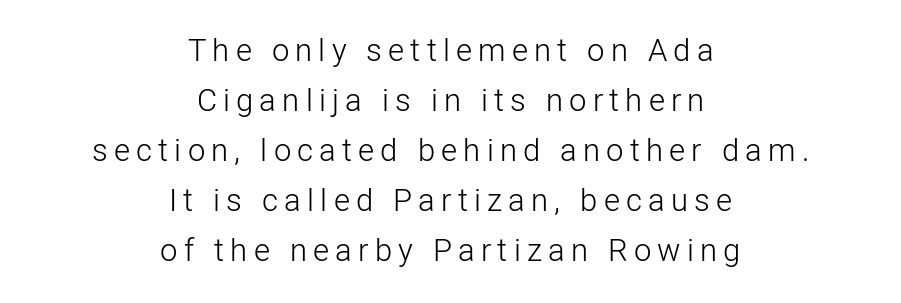
The image shows 31 px light sans-serif type, upright; set centered, normal line spacing (1.61x), unusually wide letter spacing (+0.2 em), not underlined; low stroke contrast and a medium x-height.
